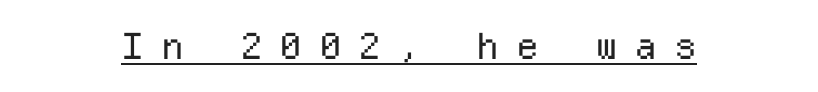
{"serif": "no", "italic": "no", "bold": "no", "weight": "regular", "width": "normal", "stroke_contrast": "low", "x_height": "medium", "monospaced": "yes", "underline": "yes", "align": "center", "letter_spacing": "wide", "letter_spacing_em": 0.46, "glyph_px": 36}
